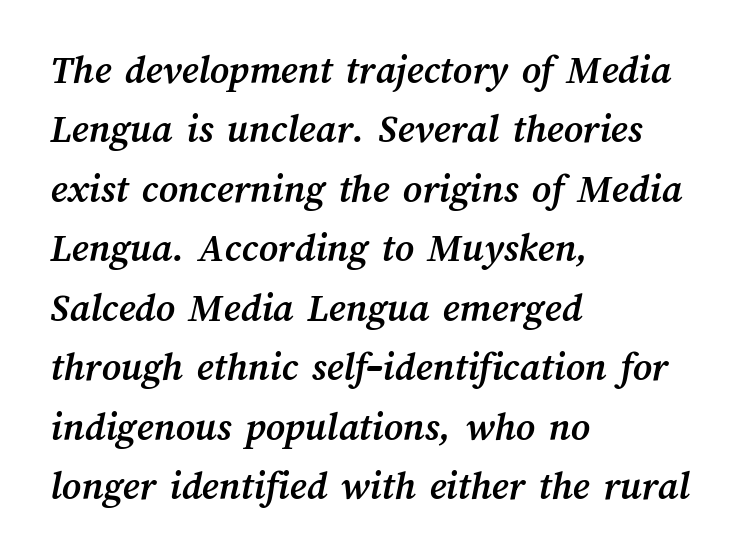
Q: Is the text bold? A: Yes.
Q: Is the text underlined? A: No.
Q: How is the paragraph aligned? A: Left-aligned.
Q: Is the spacing between letters normal or unusually wide? A: Normal.
Q: Is the spacing between lines tight, normal or loose? A: Normal.
Q: Width (condensed, normal, or wide)? A: Normal.
Q: Stroke contrast? A: Medium.
Q: x-height? A: Medium.
Q: Monospaced? A: No.
